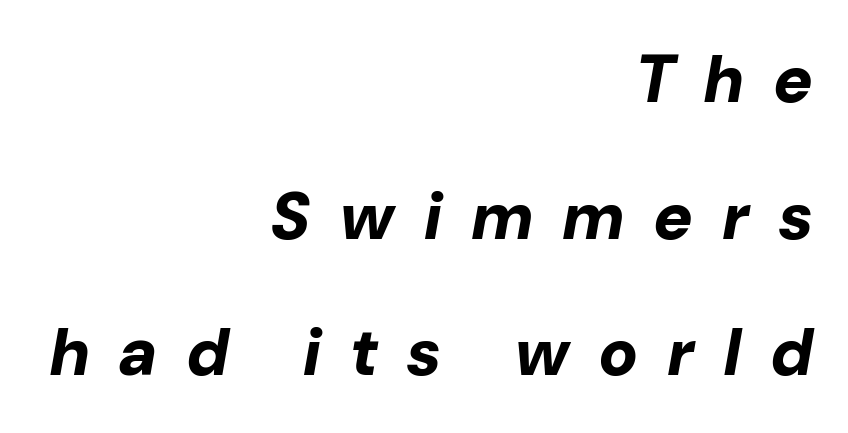
The image shows 66 px bold type, italic (leaning right); set right-aligned, loose line spacing (2.07x), unusually wide letter spacing (+0.46 em), not underlined; low stroke contrast and a medium x-height.
